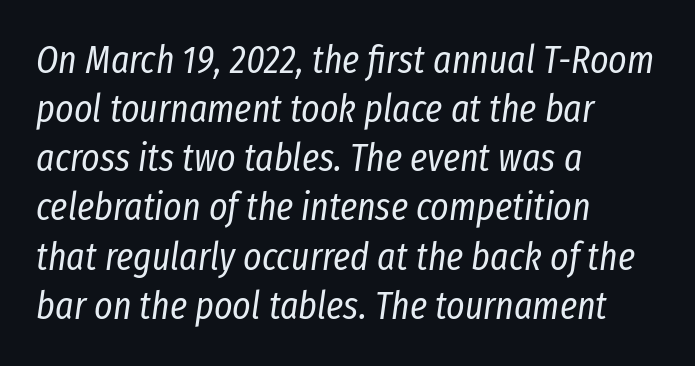
The image shows 39 px regular-weight, condensed type, italic (leaning right); set left-aligned, normal line spacing (1.26x), normal letter spacing, not underlined; low stroke contrast and a medium x-height.
